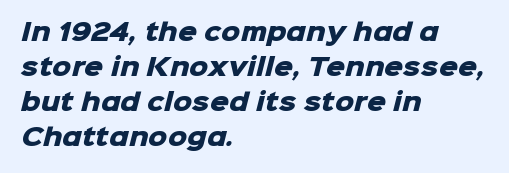
{"bold": "yes", "underline": "no", "align": "left", "line_spacing": "normal", "line_spacing_ratio": 1.46, "letter_spacing": "normal", "letter_spacing_em": 0.0, "glyph_px": 24}
